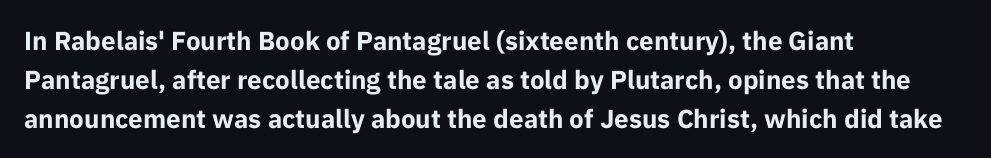
Successive baselines arrive at the customary interval. Nope, not italic — everything's standing straight. Stroke thickness is high; the sample reads as a true bold. Line starts are locked; line ends wander. Clear beneath every line of the passage. The line texture is even and compact thanks to regular tracking.
